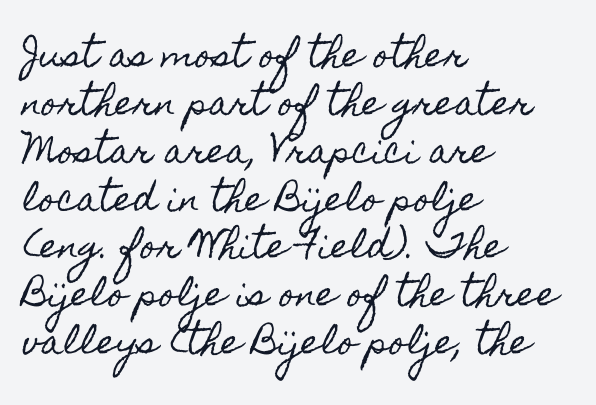
{"width": "condensed", "x_height": "small", "monospaced": "no", "underline": "no", "align": "left", "line_spacing": "normal", "line_spacing_ratio": 1.45, "letter_spacing": "normal", "letter_spacing_em": 0.0, "glyph_px": 33}
